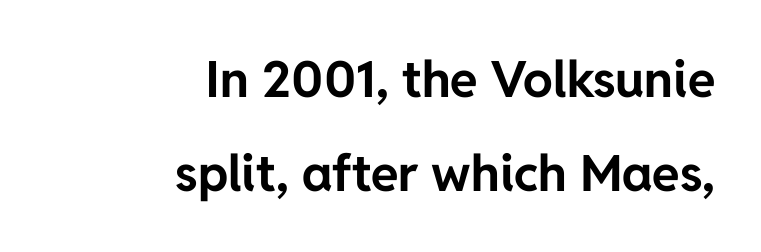
{"serif": "no", "italic": "no", "bold": "yes", "weight": "bold", "width": "normal", "stroke_contrast": "low", "x_height": "medium", "monospaced": "no", "underline": "no", "align": "right", "line_spacing_ratio": 1.88, "letter_spacing": "normal", "letter_spacing_em": 0.0, "glyph_px": 50}
